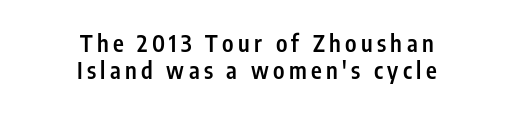
Typeset on center — no edge is straight. If you drew a line through each stem, it would be perfectly vertical. The zone under the glyphs is completely vacant. As a designer I'd log this as weight 600, semibold.
